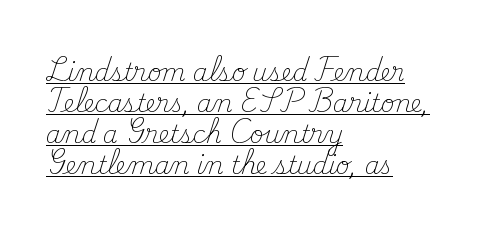
The image shows 24 px text type; set left-aligned, normal line spacing (1.29x), normal letter spacing, underlined.
